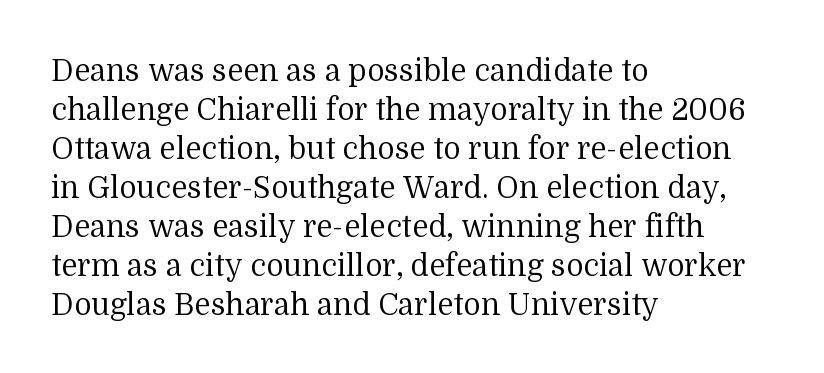
{"serif": "yes", "italic": "no", "bold": "no", "weight": "regular", "width": "normal", "stroke_contrast": "medium", "x_height": "medium", "monospaced": "no", "underline": "no", "align": "left", "line_spacing": "normal", "line_spacing_ratio": 1.3, "letter_spacing": "normal", "letter_spacing_em": 0.0, "glyph_px": 30}
